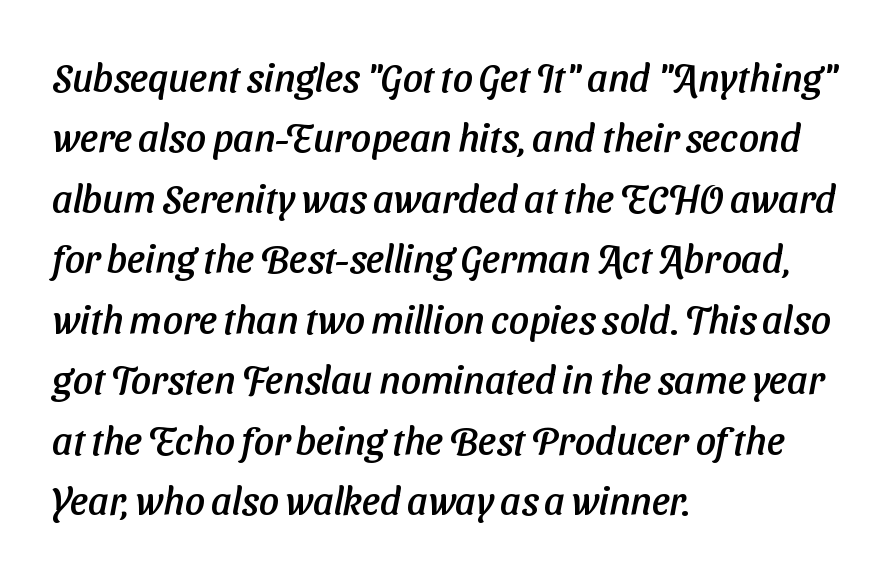
The image shows 39 px sans-serif type; set left-aligned, normal line spacing (1.55x), normal letter spacing, not underlined; low stroke contrast and a medium x-height.
